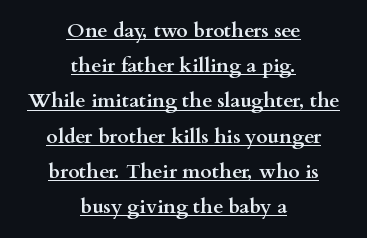
{"italic": "no", "bold": "yes", "underline": "yes", "align": "center", "line_spacing_ratio": 1.76, "letter_spacing": "normal", "letter_spacing_em": 0.0, "glyph_px": 20}
